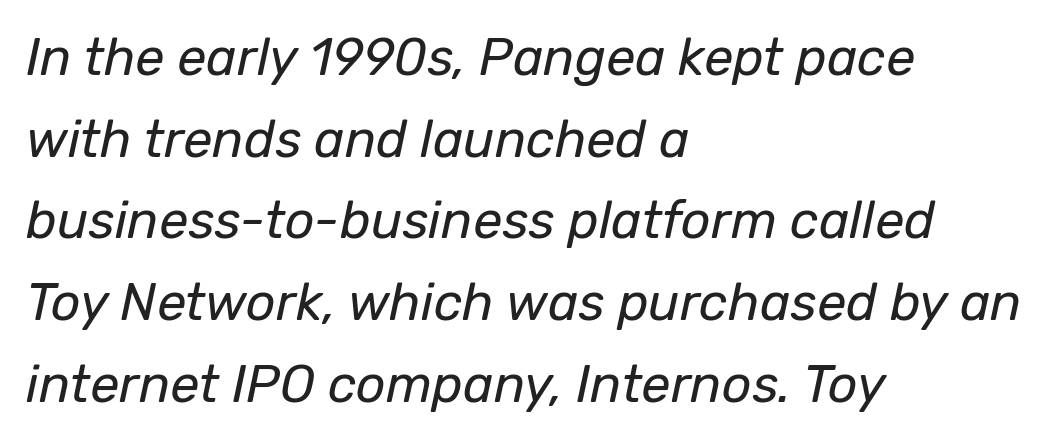
The image shows 52 px regular-weight type, italic (leaning right); set left-aligned, normal line spacing (1.57x), normal letter spacing, not underlined; low stroke contrast and a medium x-height.
